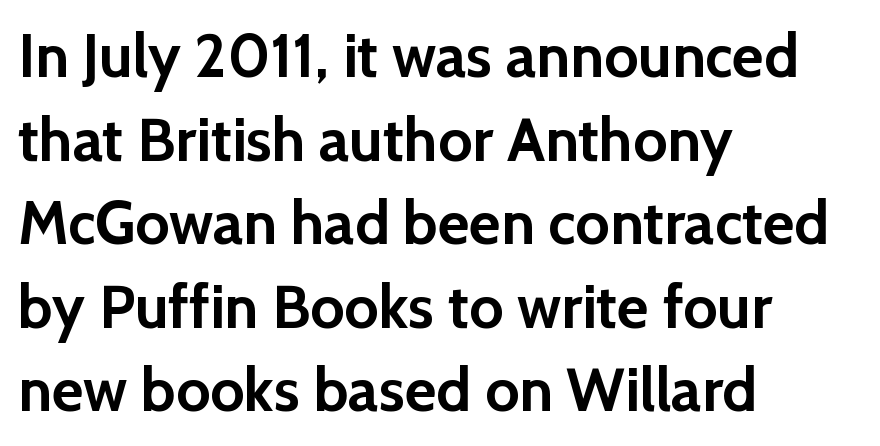
Q: Is the text bold? A: Yes.
Q: Is the text italic (slanted)? A: No, it is upright.
Q: Is the typeface a serif or a sans-serif typeface? A: Sans-serif.
Q: Is the text underlined? A: No.
Q: How is the paragraph aligned? A: Left-aligned.
Q: Is the spacing between letters normal or unusually wide? A: Normal.
Q: Is the spacing between lines tight, normal or loose? A: Normal.
Q: Width (condensed, normal, or wide)? A: Normal.
Q: x-height? A: Medium.
Q: Monospaced? A: No.
